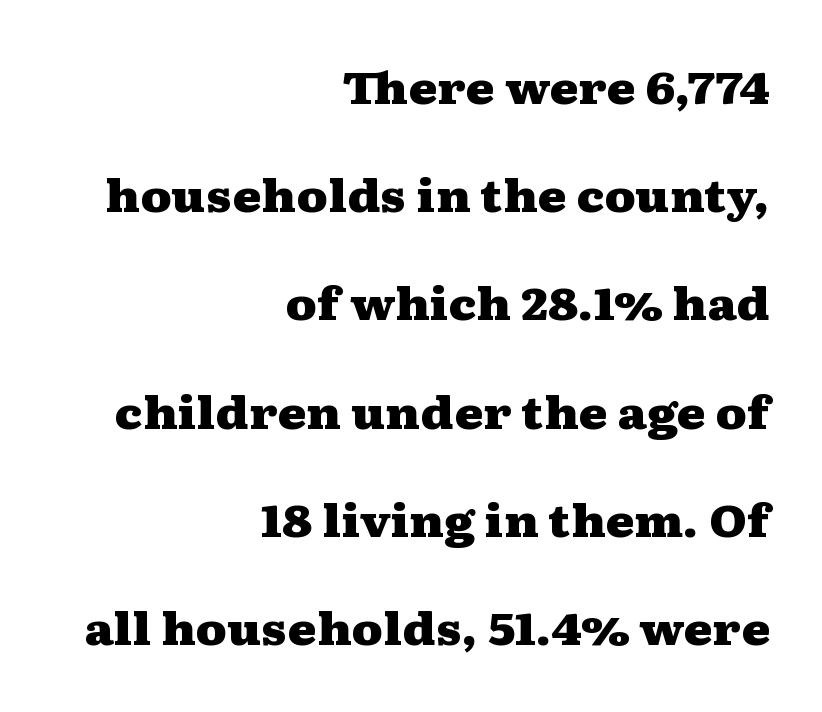
Q: Is the text bold? A: Yes.
Q: Is the text italic (slanted)? A: No, it is upright.
Q: Is the typeface a serif or a sans-serif typeface? A: Serif.
Q: Is the text underlined? A: No.
Q: How is the paragraph aligned? A: Right-aligned.
Q: Is the spacing between letters normal or unusually wide? A: Normal.
Q: Is the spacing between lines tight, normal or loose? A: Loose.
Q: Width (condensed, normal, or wide)? A: Wide.
Q: Stroke contrast? A: Medium.
Q: x-height? A: Medium.
Q: Monospaced? A: No.
